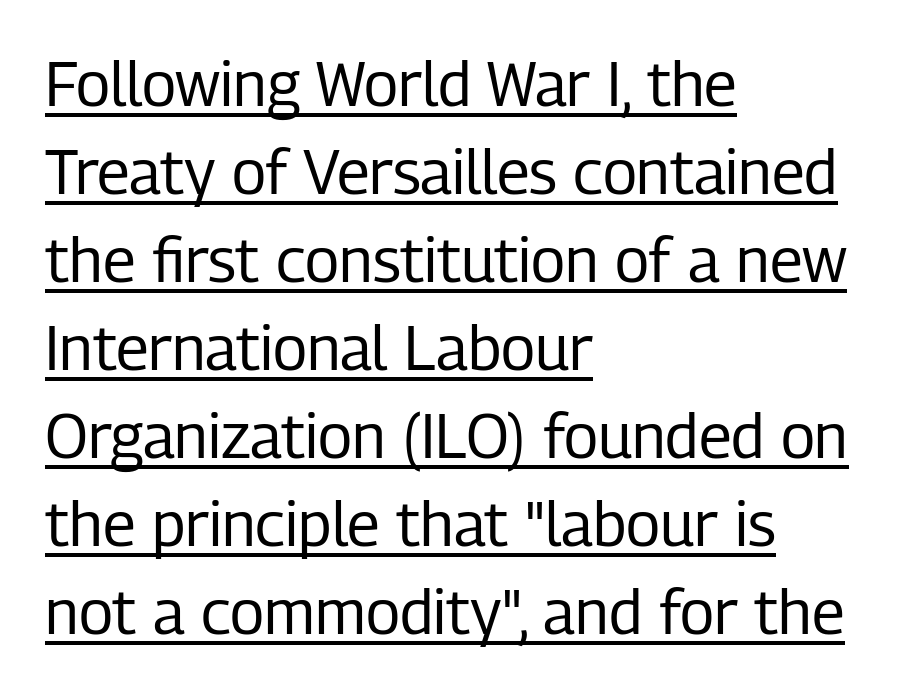
The image shows 62 px regular-weight, condensed sans-serif type, upright; set left-aligned, normal line spacing (1.42x), normal letter spacing, underlined; low stroke contrast and a medium x-height.
